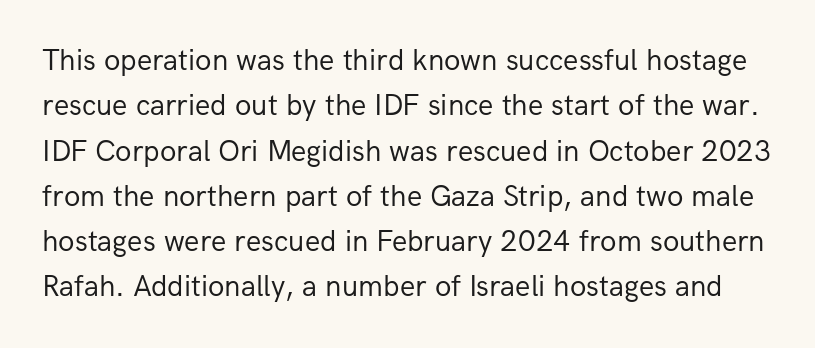
The image shows 30 px regular-weight sans-serif type, upright; set normal line spacing (1.51x), normal letter spacing, not underlined; low stroke contrast and a medium x-height.
